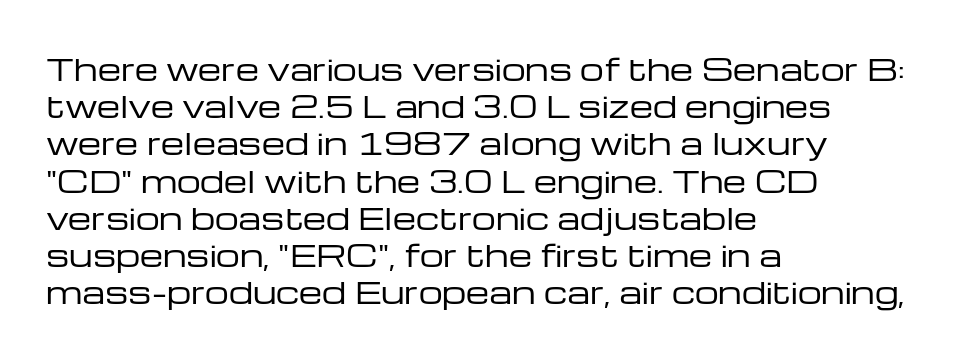
The image shows 30 px regular-weight, wide sans-serif type, upright; set left-aligned, line spacing 1.24x, normal letter spacing, not underlined; low stroke contrast and a medium x-height.
